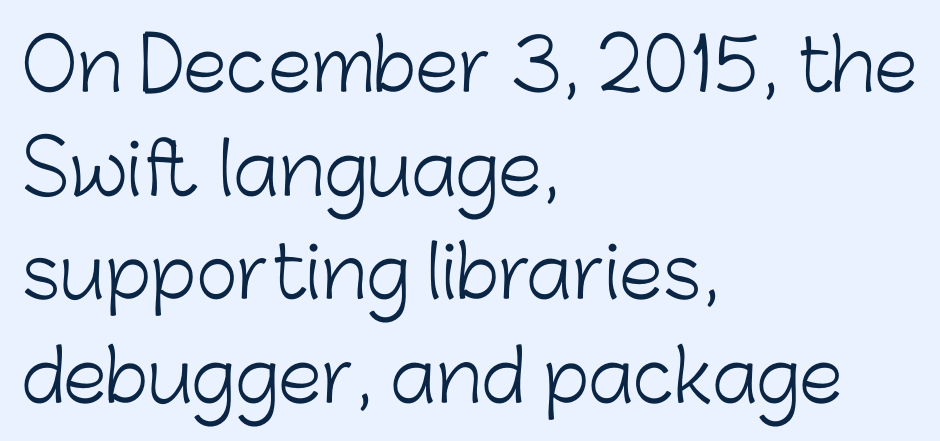
Q: Is the text bold? A: No.
Q: Is the text italic (slanted)? A: No, it is upright.
Q: Is the typeface a serif or a sans-serif typeface? A: Sans-serif.
Q: Is the text underlined? A: No.
Q: How is the paragraph aligned? A: Left-aligned.
Q: Is the spacing between letters normal or unusually wide? A: Normal.
Q: Is the spacing between lines tight, normal or loose? A: Normal.
Q: Width (condensed, normal, or wide)? A: Normal.
Q: Stroke contrast? A: Low.
Q: x-height? A: Medium.
Q: Monospaced? A: No.
